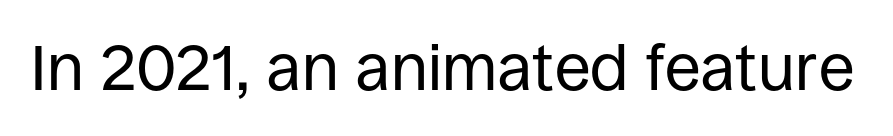
The rendering uses natural spacing where letterforms have individual widths. Here the glyphs are tracked normally, forming tight word shapes. Rendered with straight, roman letterforms. The characters display no serif detailing; their extremities are plain. The words here are not underlined.
